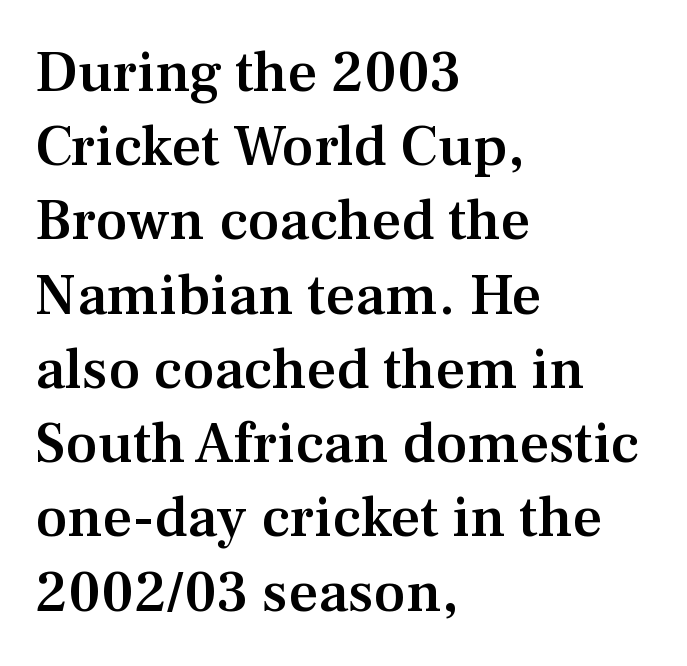
The image shows 58 px semibold serif type, upright; set left-aligned, normal line spacing (1.28x), normal letter spacing, not underlined; medium stroke contrast and a medium x-height.
